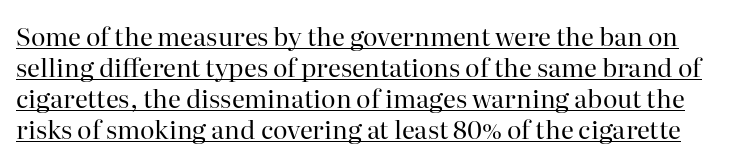
{"italic": "no", "bold": "no", "underline": "yes", "line_spacing_ratio": 1.24, "letter_spacing": "normal", "letter_spacing_em": 0.0, "glyph_px": 25}
